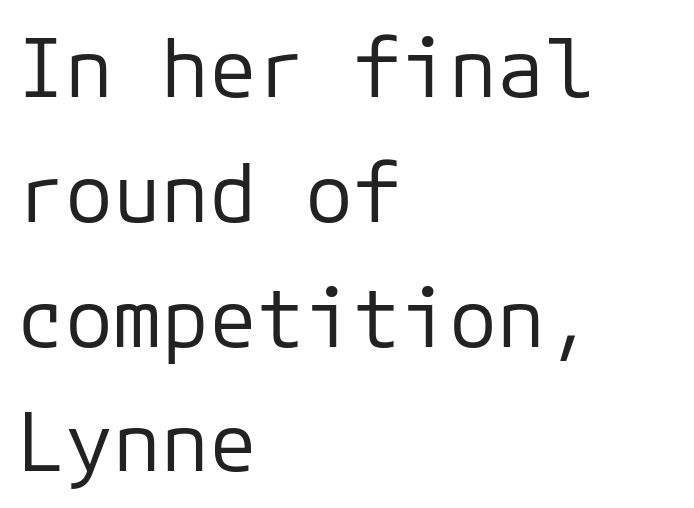
The tracking reads as untouched default to a designer's eye. Stems and bowls with no extra thickness — not bold. Notice how the stems are strictly vertical — no italics here. Letterform terminals end flat and unadorned throughout the passage. Horizontal bands of white between lines are of average thickness. The string is rendered with underlining switched off.
